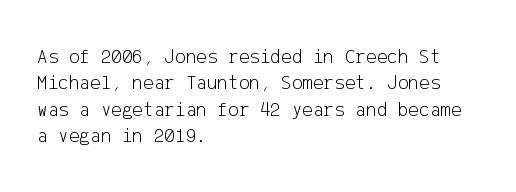
The image shows 20 px text type, upright; set left-aligned, normal line spacing (1.32x), normal letter spacing, not underlined.
